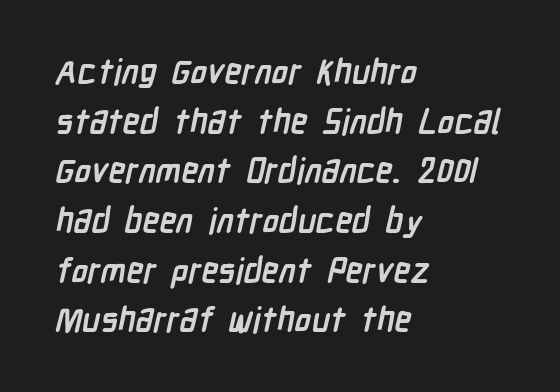
In CSS terms this would be text-align: left. Any mark beneath the type? The region is blank. The rendering shows plain stroke endings on the letterforms — a sans-serif design. You could not count columns in this text — the font is proportionally spaced.
